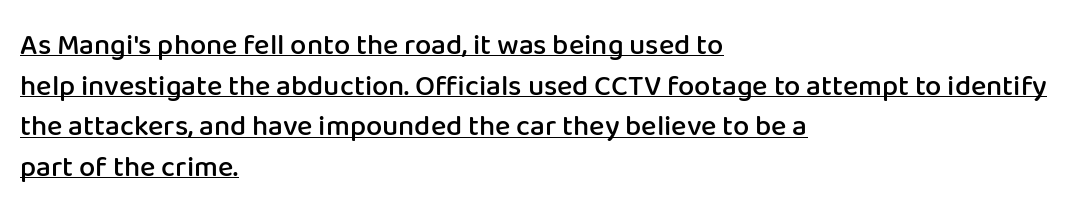
The image shows 29 px semibold sans-serif type, upright; set left-aligned, normal line spacing (1.4x), normal letter spacing, underlined; low stroke contrast and a medium x-height.
